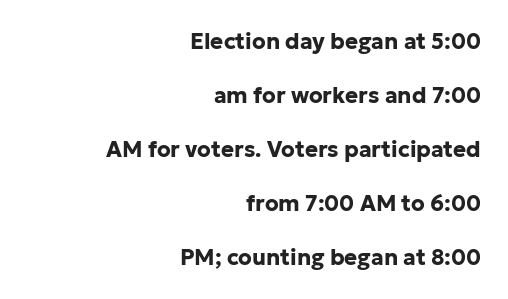
The lines in this sample share a right terminus and differ only in where they begin. This sample uses an upright cut, with every glyph sitting square on the baseline. Words appear dense and cohesive because spacing is normal. Baseline-to-baseline distance is far greater than the letter height.
